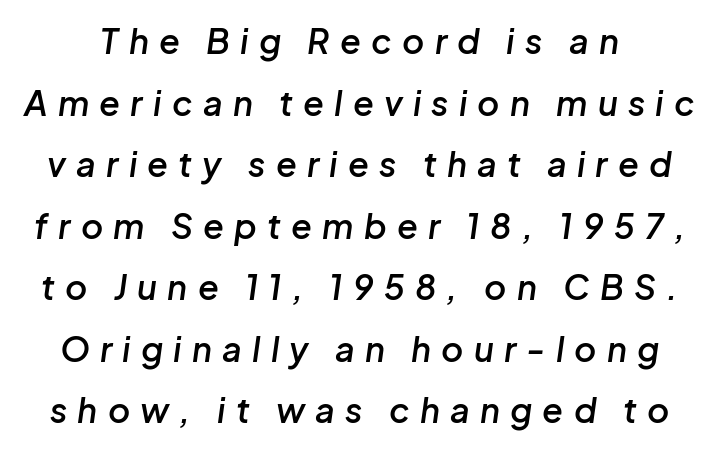
Q: Is the text bold? A: Semi-bold.
Q: Is the text italic (slanted)? A: Yes, it leans right by about 8 degrees.
Q: Is the text underlined? A: No.
Q: Is the spacing between letters normal or unusually wide? A: Unusually wide.
Q: Width (condensed, normal, or wide)? A: Normal.
Q: Stroke contrast? A: Low.
Q: x-height? A: Medium.
Q: Monospaced? A: No.
